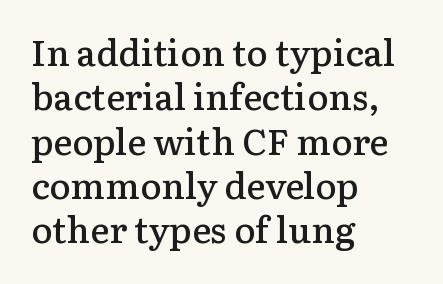
{"serif": "yes", "italic": "no", "bold": "semi", "weight": "semibold", "width": "normal", "stroke_contrast": "low", "x_height": "medium", "monospaced": "no", "underline": "no", "align": "left", "line_spacing_ratio": 1.23, "letter_spacing": "normal", "letter_spacing_em": 0.0, "glyph_px": 36}
